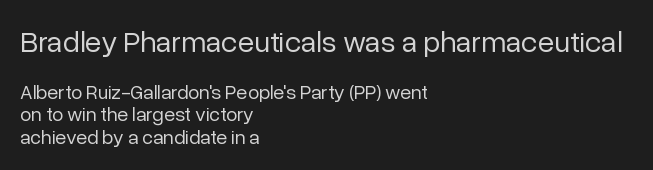
Q: Is the text bold? A: No.
Q: Is the text italic (slanted)? A: No, it is upright.
Q: Is the typeface a serif or a sans-serif typeface? A: Sans-serif.
Q: Is the text underlined? A: No.
Q: How is the paragraph aligned? A: Left-aligned.
Q: Is the spacing between letters normal or unusually wide? A: Normal.
Q: Is the spacing between lines tight, normal or loose? A: Tight.
Q: Which block of text is set in a larger size, the first (top) or the second (bottom)? A: The first (top) one.
Q: Width (condensed, normal, or wide)? A: Normal.
Q: Stroke contrast? A: Low.
Q: x-height? A: Medium.
Q: Monospaced? A: No.
